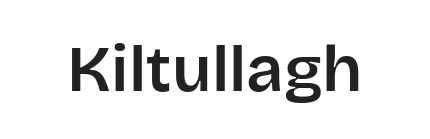
Q: Is the text italic (slanted)? A: No, it is upright.
Q: Is the typeface a serif or a sans-serif typeface? A: Sans-serif.
Q: Is the text underlined? A: No.
Q: Is the spacing between letters normal or unusually wide? A: Normal.
Q: Width (condensed, normal, or wide)? A: Normal.
Q: Stroke contrast? A: Low.
Q: x-height? A: Large.
Q: Monospaced? A: No.
